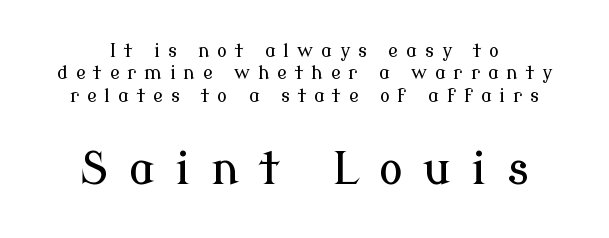
Q: Is the text italic (slanted)? A: No, it is upright.
Q: Is the typeface a serif or a sans-serif typeface? A: Serif.
Q: Is the text underlined? A: No.
Q: Is the spacing between letters normal or unusually wide? A: Unusually wide.
Q: Is the spacing between lines tight, normal or loose? A: Normal.
Q: Which block of text is set in a larger size, the first (top) or the second (bottom)? A: The second (bottom) one.
Q: Width (condensed, normal, or wide)? A: Normal.
Q: Stroke contrast? A: Low.
Q: x-height? A: Medium.
Q: Monospaced? A: No.
